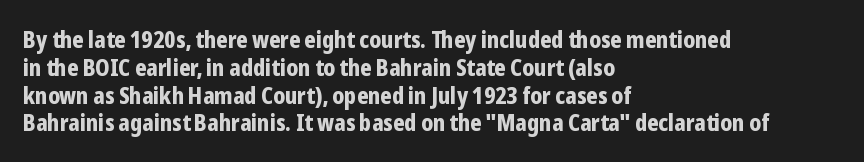
{"italic": "no", "bold": "yes", "underline": "no", "align": "left", "line_spacing_ratio": 1.21, "letter_spacing": "normal", "letter_spacing_em": 0.0, "glyph_px": 23}
